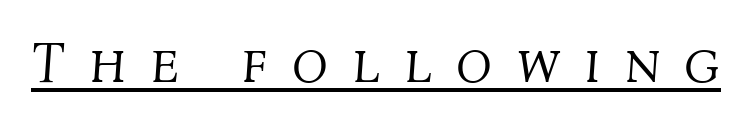
The image shows 59 px light type, italic (leaning right); set unusually wide letter spacing (+0.42 em), underlined; medium stroke contrast and a medium x-height.
